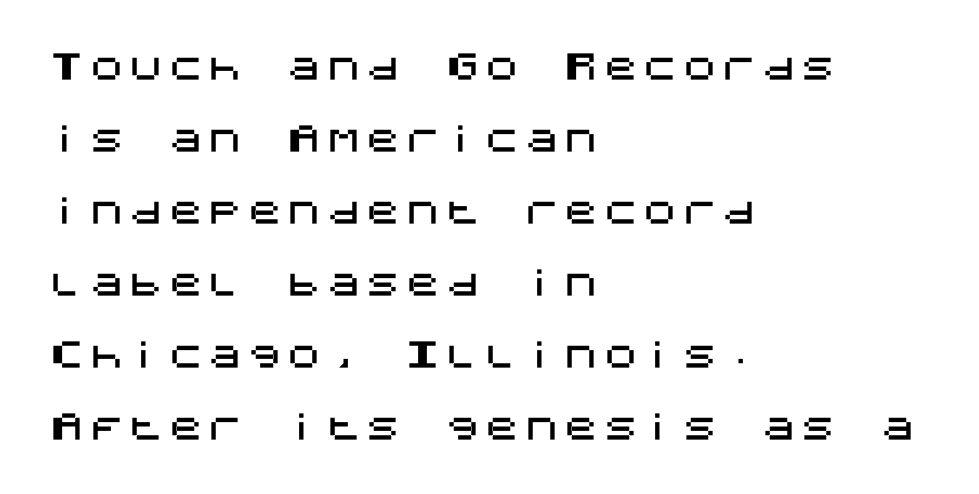
Q: Is the text italic (slanted)? A: No, it is upright.
Q: Is the typeface a serif or a sans-serif typeface? A: Sans-serif.
Q: Is the text underlined? A: No.
Q: How is the paragraph aligned? A: Left-aligned.
Q: Is the spacing between lines tight, normal or loose? A: Loose.
Q: Width (condensed, normal, or wide)? A: Normal.
Q: Stroke contrast? A: Medium.
Q: x-height? A: Large.
